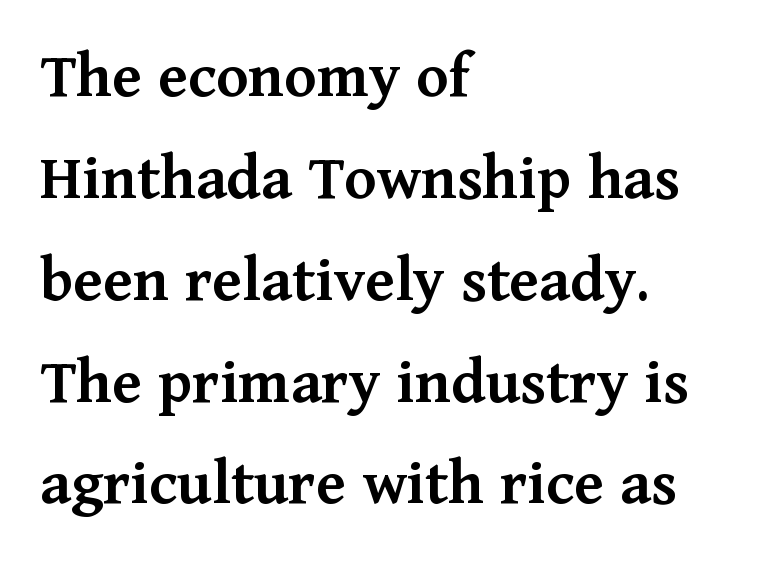
{"serif": "yes", "italic": "no", "bold": "semi", "weight": "semibold", "width": "normal", "stroke_contrast": "medium", "x_height": "medium", "monospaced": "no", "underline": "no", "align": "left", "line_spacing": "normal", "line_spacing_ratio": 1.52, "letter_spacing": "normal", "letter_spacing_em": 0.0, "glyph_px": 67}
